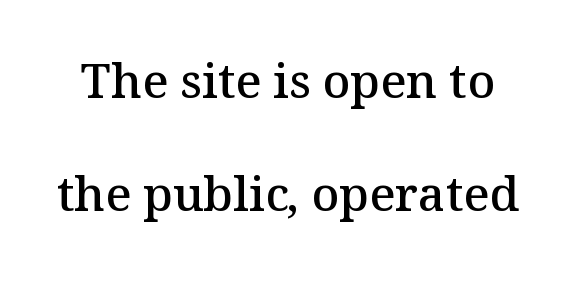
The image shows 48 px semibold serif type, upright; set loose line spacing (2.36x), normal letter spacing, not underlined; medium stroke contrast and a medium x-height.
